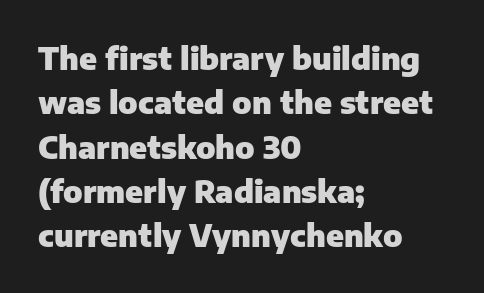
{"serif": "no", "italic": "no", "bold": "yes", "weight": "heavy", "width": "normal", "stroke_contrast": "low", "x_height": "medium", "monospaced": "no", "underline": "no", "align": "left", "line_spacing": "normal", "line_spacing_ratio": 1.43, "letter_spacing": "normal", "letter_spacing_em": 0.0, "glyph_px": 31}
